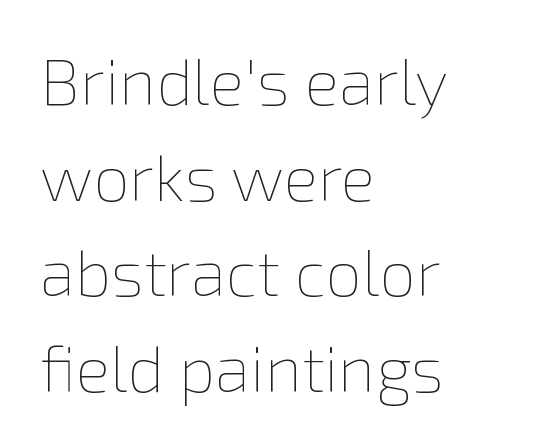
{"italic": "no", "bold": "no", "weight": "thin", "width": "normal", "stroke_contrast": "low", "x_height": "medium", "monospaced": "no", "underline": "no", "align": "left", "line_spacing": "normal", "line_spacing_ratio": 1.47, "letter_spacing": "normal", "letter_spacing_em": 0.0, "glyph_px": 65}
